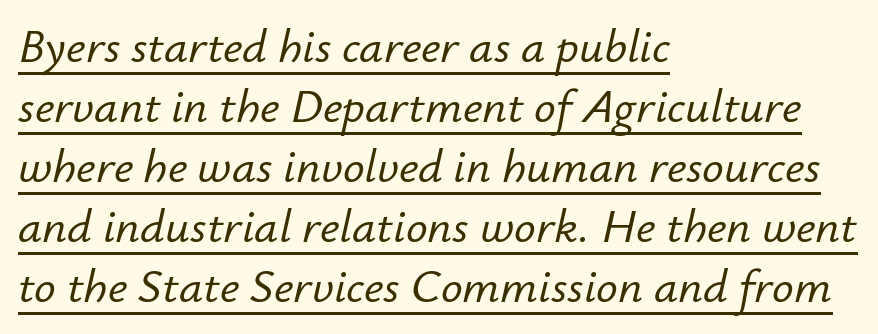
{"italic": "yes", "lean": "right", "slant_degrees": 12, "width": "normal", "stroke_contrast": "low", "x_height": "small", "monospaced": "no", "underline": "yes", "align": "left", "line_spacing": "normal", "line_spacing_ratio": 1.25, "letter_spacing": "normal", "letter_spacing_em": 0.0, "glyph_px": 48}
